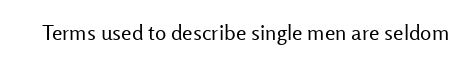
The passage shown is not underscored anywhere. The font's upright variant was chosen for this text. Stems here are at most as thick as an everyday book face. Observe the ordinary spacing: letters are neighbours, not strangers.
